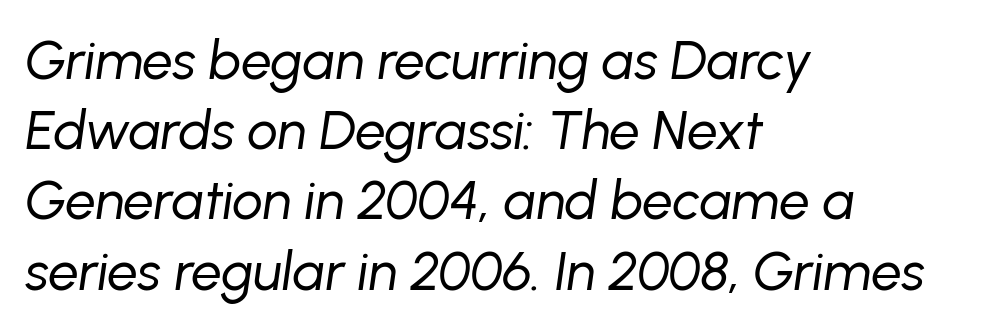
Q: Is the text bold? A: No.
Q: Is the text italic (slanted)? A: Yes, it leans right by about 8 degrees.
Q: Is the text underlined? A: No.
Q: How is the paragraph aligned? A: Left-aligned.
Q: Is the spacing between letters normal or unusually wide? A: Normal.
Q: Is the spacing between lines tight, normal or loose? A: Normal.
Q: Width (condensed, normal, or wide)? A: Normal.
Q: Stroke contrast? A: Low.
Q: x-height? A: Medium.
Q: Monospaced? A: No.
